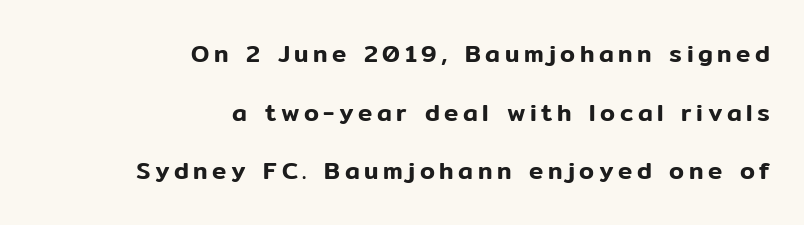
The image shows 24 px text type, upright; set right-aligned, loose line spacing (2.44x), not underlined.
